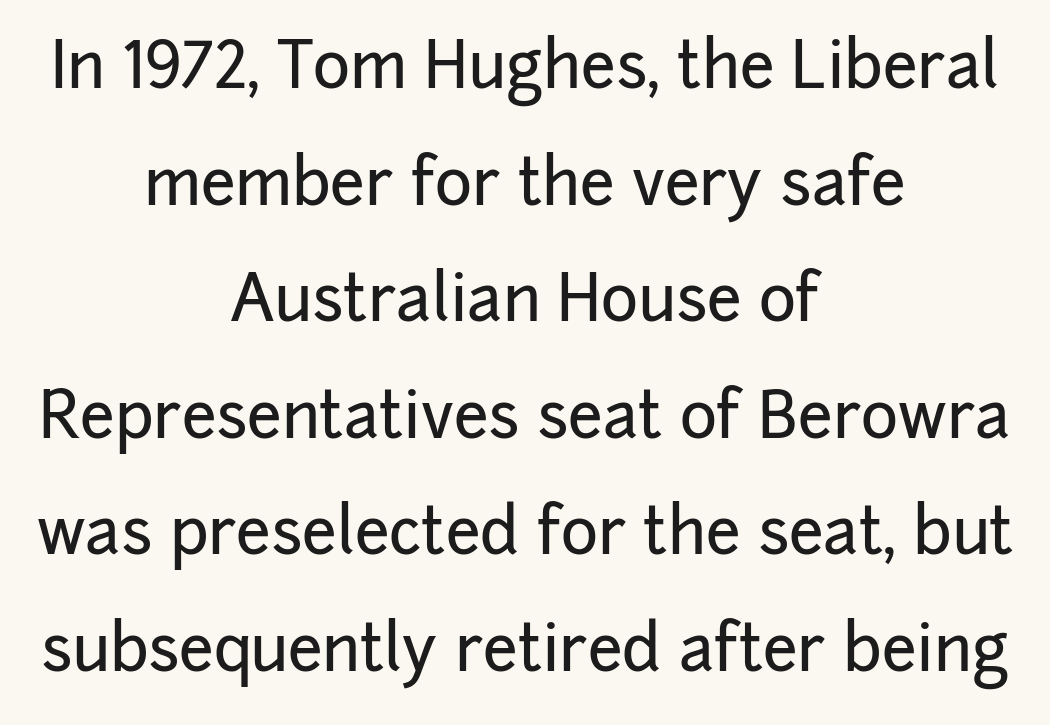
Q: Is the text italic (slanted)? A: No, it is upright.
Q: Is the typeface a serif or a sans-serif typeface? A: Sans-serif.
Q: Is the text underlined? A: No.
Q: How is the paragraph aligned? A: Centered.
Q: Is the spacing between letters normal or unusually wide? A: Normal.
Q: Width (condensed, normal, or wide)? A: Normal.
Q: Stroke contrast? A: Low.
Q: x-height? A: Medium.
Q: Monospaced? A: No.
